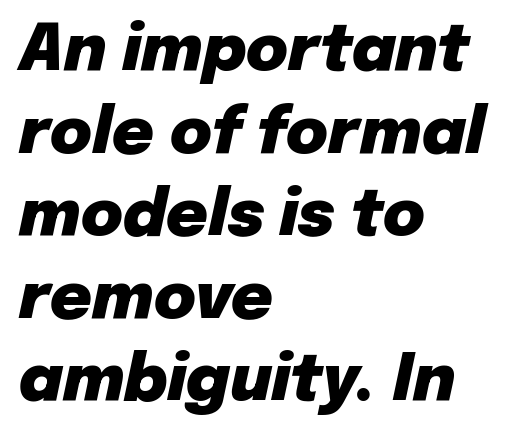
Q: Is the text bold? A: Yes.
Q: Is the text italic (slanted)? A: Yes, it leans right by about 12 degrees.
Q: Is the text underlined? A: No.
Q: How is the paragraph aligned? A: Left-aligned.
Q: Is the spacing between letters normal or unusually wide? A: Normal.
Q: Is the spacing between lines tight, normal or loose? A: Normal.
Q: Width (condensed, normal, or wide)? A: Normal.
Q: Stroke contrast? A: Low.
Q: x-height? A: Medium.
Q: Monospaced? A: No.
